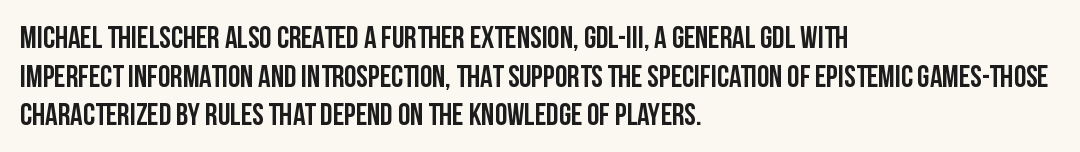
Q: Is the text italic (slanted)? A: No, it is upright.
Q: Is the typeface a serif or a sans-serif typeface? A: Sans-serif.
Q: Is the text underlined? A: No.
Q: How is the paragraph aligned? A: Left-aligned.
Q: Is the spacing between letters normal or unusually wide? A: Normal.
Q: Is the spacing between lines tight, normal or loose? A: Normal.
Q: Width (condensed, normal, or wide)? A: Condensed.
Q: Stroke contrast? A: Low.
Q: x-height? A: Large.
Q: Monospaced? A: No.
